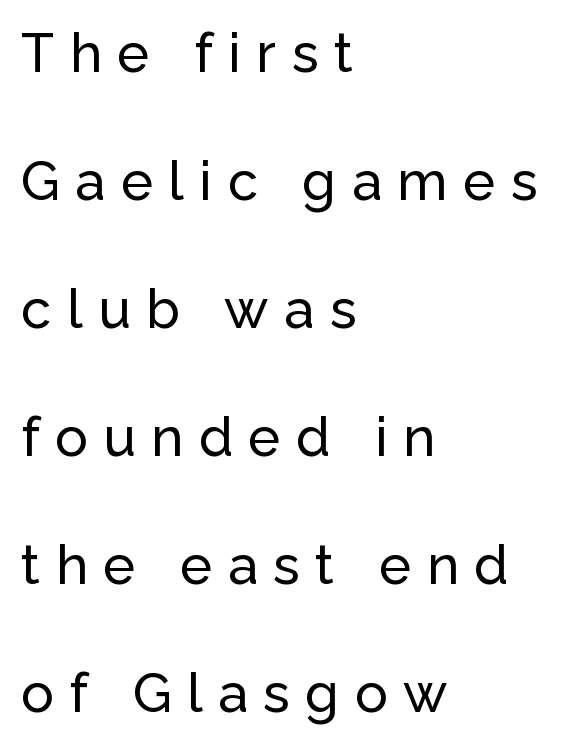
It's the straight-up-and-down kind of type. Anything drawn beneath the words? Only blank space. The typesetter chose a ragged-right arrangement here. What's the leading like? Stretched, with rows far apart. In terms of letterspacing, this is a distinctly airy, spread setting. Here the designer chose a conventional face with non-uniform glyph widths.
